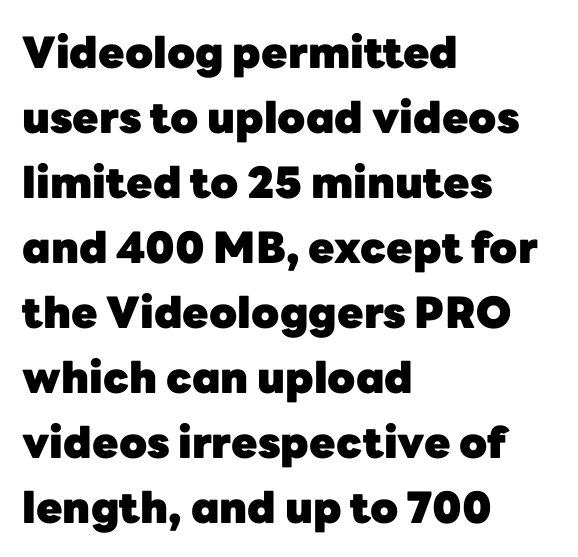
Q: Is the text bold? A: Yes.
Q: Is the text italic (slanted)? A: No, it is upright.
Q: Is the typeface a serif or a sans-serif typeface? A: Sans-serif.
Q: Is the text underlined? A: No.
Q: How is the paragraph aligned? A: Left-aligned.
Q: Is the spacing between letters normal or unusually wide? A: Normal.
Q: Is the spacing between lines tight, normal or loose? A: Normal.
Q: Width (condensed, normal, or wide)? A: Normal.
Q: Stroke contrast? A: Low.
Q: x-height? A: Medium.
Q: Monospaced? A: No.
